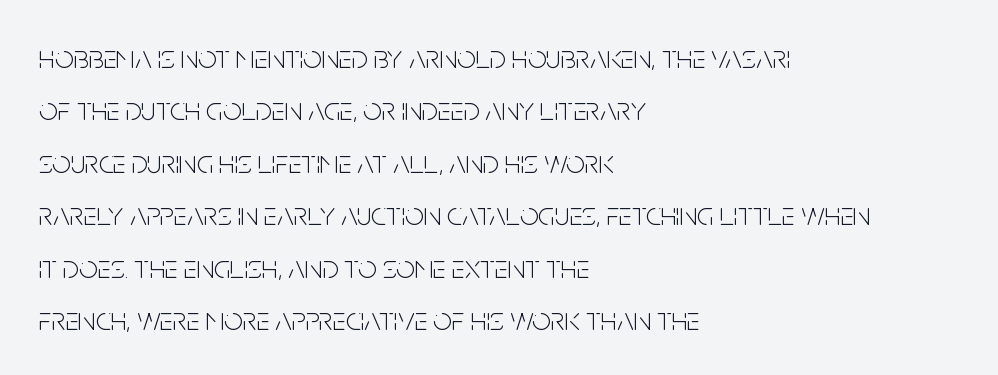
{"serif": "no", "italic": "no", "bold": "no", "weight": "light", "width": "condensed", "stroke_contrast": "low", "x_height": "large", "monospaced": "no", "underline": "no", "align": "left", "line_spacing": "normal", "line_spacing_ratio": 1.59, "letter_spacing": "normal", "letter_spacing_em": 0.0, "glyph_px": 33}
